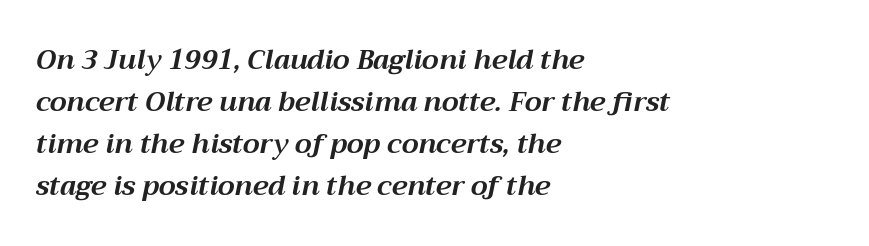
{"italic": "yes", "lean": "right", "slant_degrees": 12, "bold": "yes", "underline": "no", "align": "left", "line_spacing": "normal", "line_spacing_ratio": 1.55, "letter_spacing": "normal", "letter_spacing_em": 0.0, "glyph_px": 27}
